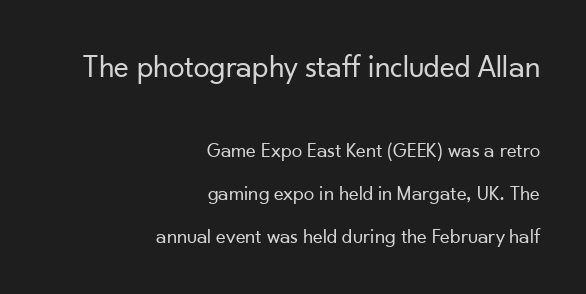
The image shows 32 px regular-weight sans-serif type, upright; set right-aligned, loose line spacing (2.04x), normal letter spacing, not underlined; the first (top) block is 1.52x larger; low stroke contrast and a small x-height.
